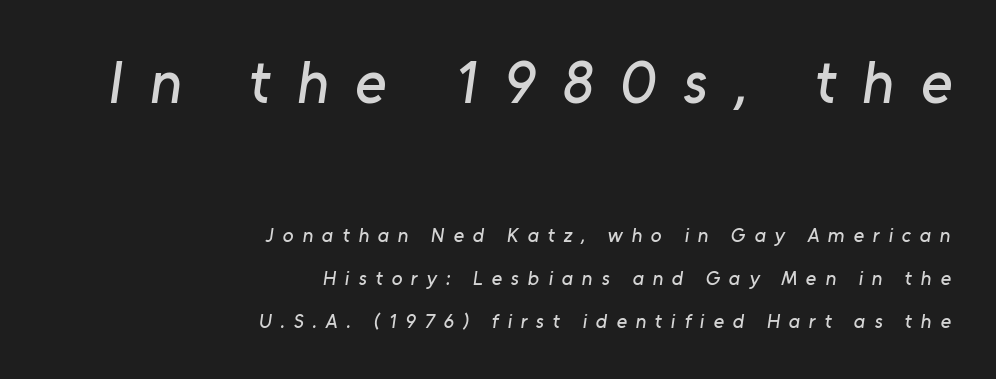
{"serif": "no", "width": "normal", "stroke_contrast": "low", "x_height": "medium", "monospaced": "no", "underline": "no", "align": "right", "line_spacing": "loose", "line_spacing_ratio": 2.15, "letter_spacing": "wide", "letter_spacing_em": 0.44, "larger_block": "first", "size_ratio": 3.0, "glyph_px": 60}
